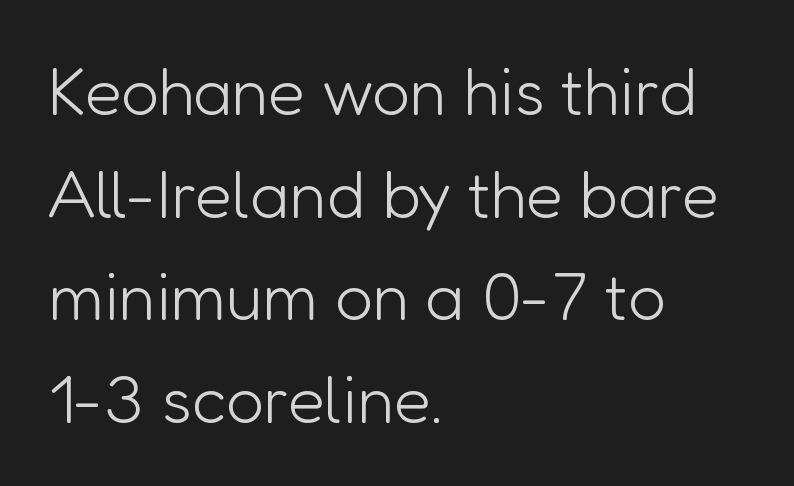
The passage shown is typeset with a sans-serif family. The compositor pushed each line to the left boundary. The glyphs are unaccompanied by any horizontal stroke below them. The letterforms sit at book weight or below. Rows of type keep a routine distance in the vertical direction. Look at the tracking — it's just the regular setting, nothing added.
